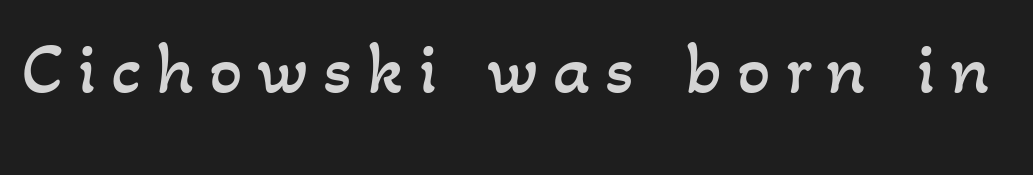
The image shows 74 px regular-weight type; set unusually wide letter spacing (+0.2 em), not underlined; low stroke contrast and a small x-height.
